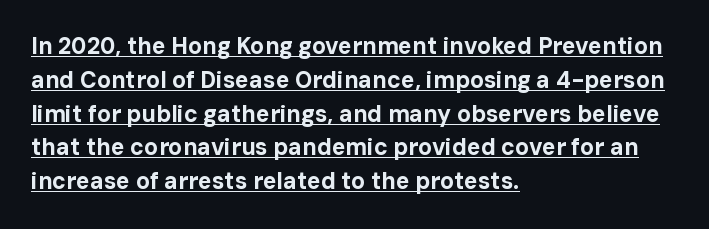
Q: Is the text bold? A: Yes.
Q: Is the text italic (slanted)? A: No, it is upright.
Q: Is the text underlined? A: Yes.
Q: How is the paragraph aligned? A: Left-aligned.
Q: Is the spacing between letters normal or unusually wide? A: Normal.
Q: Is the spacing between lines tight, normal or loose? A: Normal.
